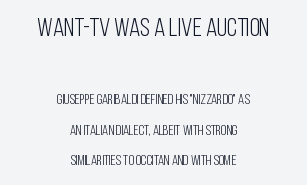
{"italic": "no", "bold": "no", "underline": "no", "align": "center", "line_spacing": "loose", "line_spacing_ratio": 2.17, "letter_spacing": "normal", "letter_spacing_em": 0.0, "larger_block": "first", "size_ratio": 1.86, "glyph_px": 26}
